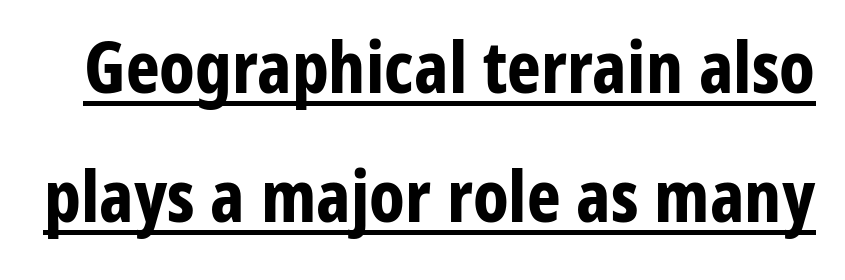
The image shows 72 px bold, condensed sans-serif type, upright; set line spacing 1.79x, normal letter spacing, underlined; low stroke contrast and a medium x-height.
